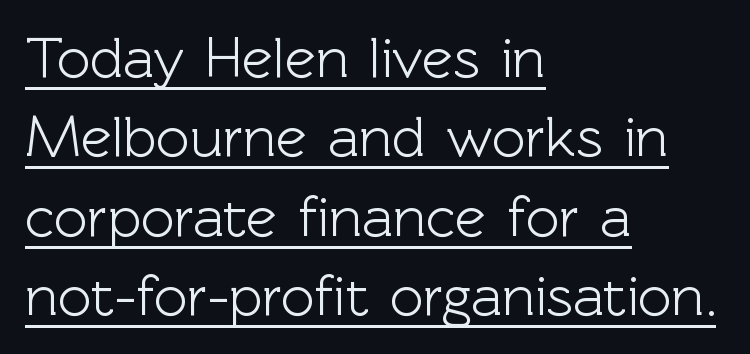
The image shows 58 px sans-serif type, upright; set left-aligned, normal line spacing (1.37x), normal letter spacing, underlined; a medium x-height.
